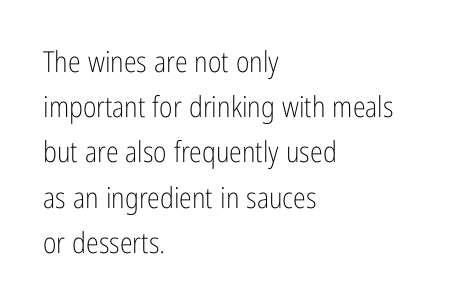
Unlike italic type, these characters show no tilt at all. Stroke mass is kept to a normal reading level or below. The letters advance in unequal steps, a hallmark of proportional type. A bare baseline throughout the passage.
